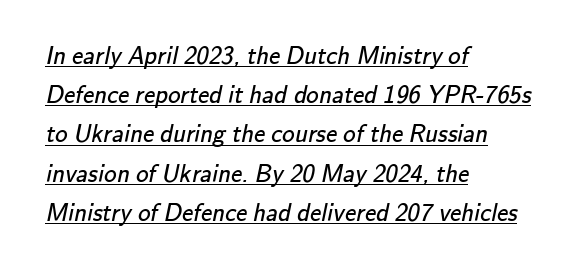
Q: Is the text bold? A: No.
Q: Is the text underlined? A: Yes.
Q: How is the paragraph aligned? A: Left-aligned.
Q: Is the spacing between letters normal or unusually wide? A: Normal.
Q: Is the spacing between lines tight, normal or loose? A: Normal.
